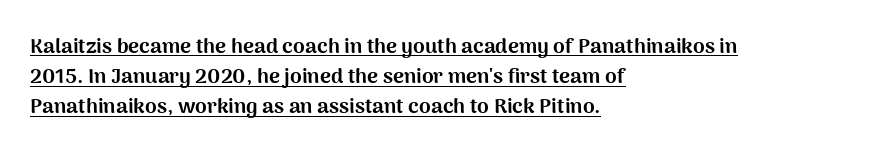
Q: Is the text bold? A: Yes.
Q: Is the text italic (slanted)? A: No, it is upright.
Q: Is the text underlined? A: Yes.
Q: How is the paragraph aligned? A: Left-aligned.
Q: Is the spacing between letters normal or unusually wide? A: Normal.
Q: Is the spacing between lines tight, normal or loose? A: Normal.
